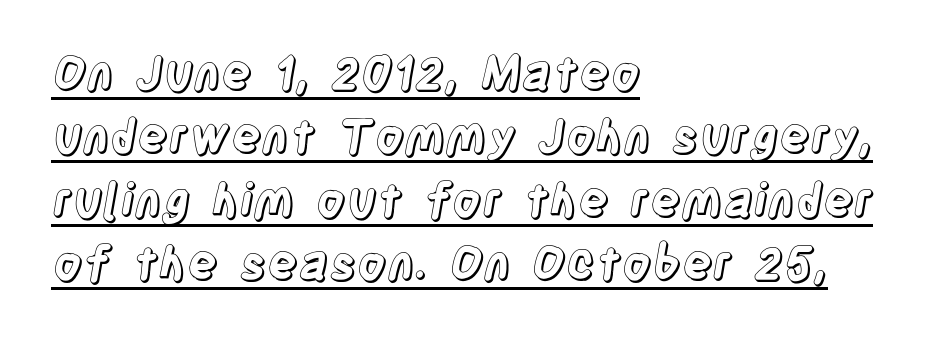
The letters advance in unequal steps, a hallmark of proportional type. The letterforms sit shoulder to shoulder at normal distance. A typographer would call this underscored text. Visually the block forms a straight wall on the left and a jagged coastline on the right. Each new line begins a customary step beneath the previous one.
